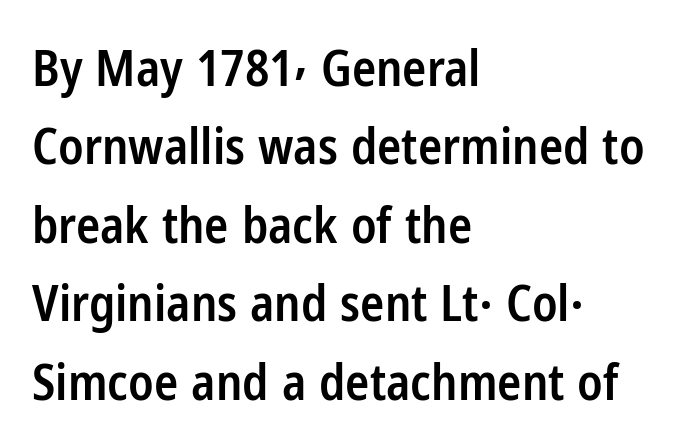
Glance below the letters and you will spot only blank space. Do the characters align in a grid? No, the font is proportional. A sans-serif font was chosen for this passage. Summary of vertical rhythm: regular, with standard interline spacing.
